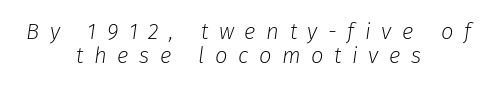
Weight: regular or lighter. The space between consecutive lines is stingy. The space beneath each line is pristine and unruled. In terms of posture, this sample is oblique.
